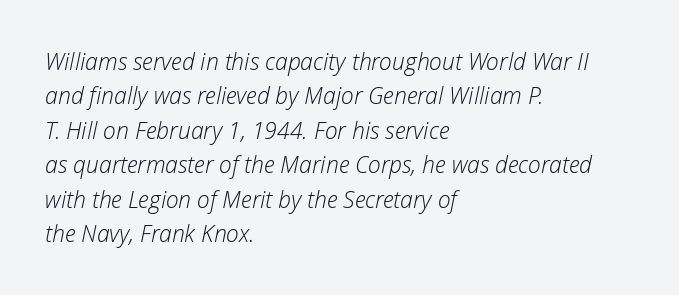
Q: Is the text bold? A: No.
Q: Is the text italic (slanted)? A: Yes, it leans right by about 12 degrees.
Q: Is the text underlined? A: No.
Q: How is the paragraph aligned? A: Left-aligned.
Q: Is the spacing between letters normal or unusually wide? A: Normal.
Q: Is the spacing between lines tight, normal or loose? A: Normal.
